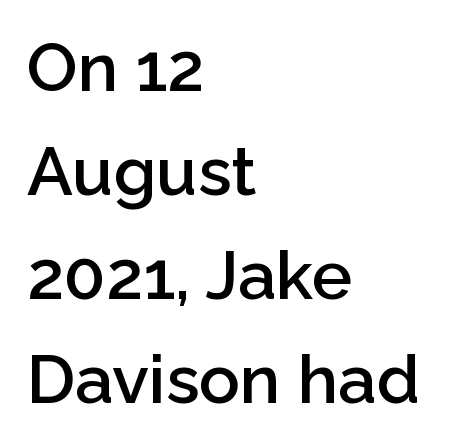
{"serif": "no", "italic": "no", "bold": "semi", "weight": "semibold", "width": "normal", "stroke_contrast": "low", "x_height": "medium", "monospaced": "no", "underline": "no", "align": "left", "line_spacing": "normal", "line_spacing_ratio": 1.53, "letter_spacing": "normal", "letter_spacing_em": 0.0, "glyph_px": 68}
